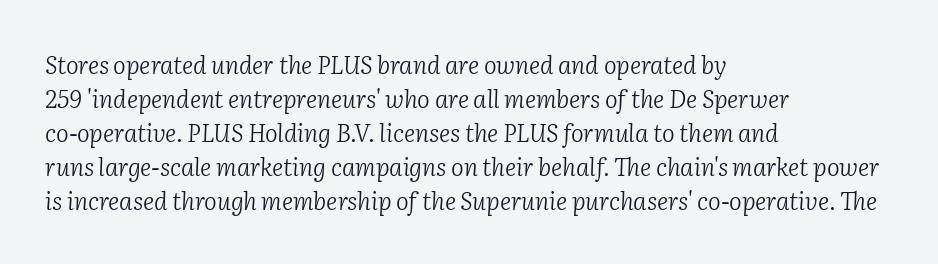
The image shows 24 px text type, italic (leaning right); set left-aligned, normal line spacing (1.42x), normal letter spacing, not underlined.
